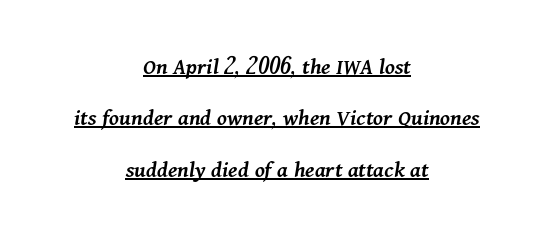
The image shows 24 px text type, italic (leaning right); set centered, loose line spacing (2.14x), normal letter spacing, underlined.
